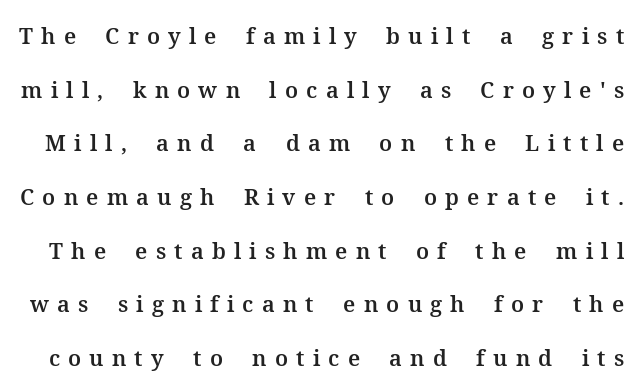
{"italic": "no", "underline": "no", "line_spacing": "loose", "line_spacing_ratio": 2.44, "letter_spacing": "wide", "letter_spacing_em": 0.37, "glyph_px": 22}
